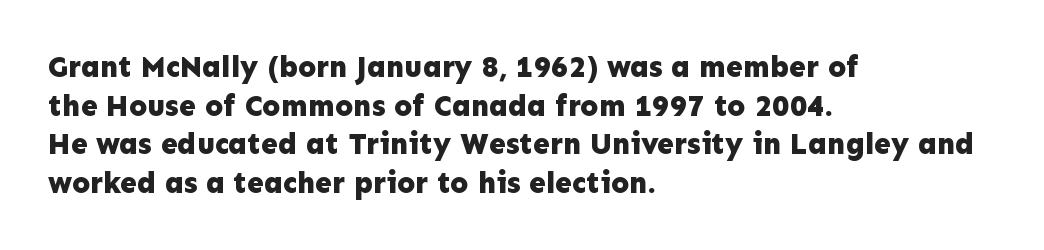
{"serif": "no", "italic": "no", "bold": "yes", "weight": "bold", "width": "normal", "stroke_contrast": "low", "x_height": "medium", "monospaced": "no", "underline": "no", "align": "left", "line_spacing": "normal", "line_spacing_ratio": 1.29, "letter_spacing": "normal", "letter_spacing_em": 0.0, "glyph_px": 30}
